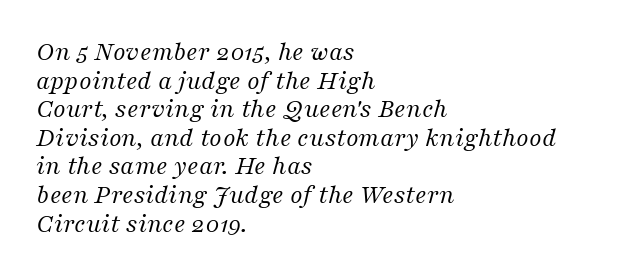
Any mark beneath the type? The region is blank. Short note: letters normally spaced. Closely set lines give the paragraph a compact silhouette. Looking at the ascenders, they clearly lean. Ink coverage per letter is moderate at most.
